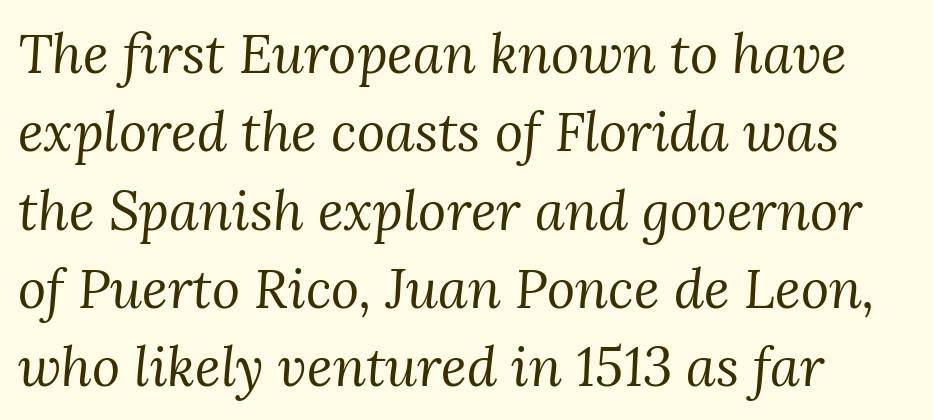
Anything drawn beneath the words? Only blank space. The type family on display is of the serif kind. This is oblique type, the kind used for emphasis or titles. Think of a printed novel: that variable character pitch is what you see here. No extra tracking has been applied to these lines. Vertically, the passage feels balanced, rows spaced as you'd expect.
